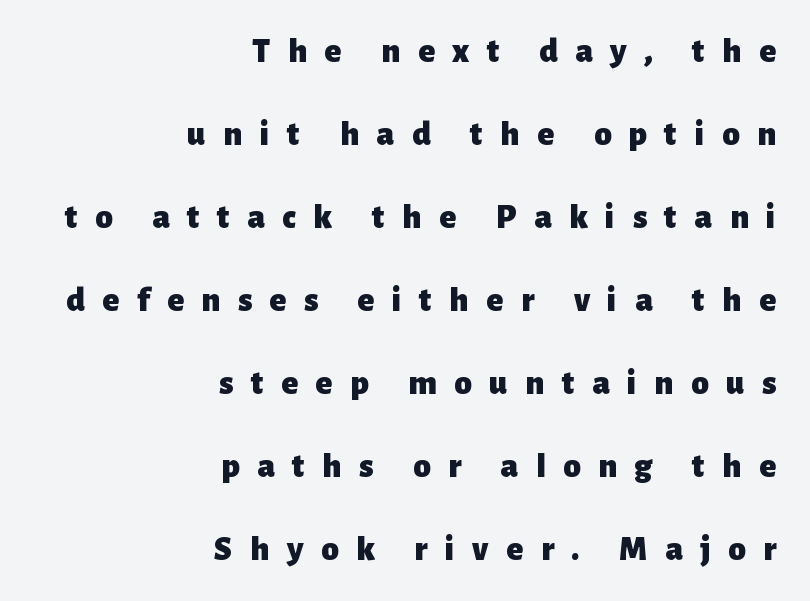
Q: Is the text bold? A: Yes.
Q: Is the text italic (slanted)? A: No, it is upright.
Q: Is the typeface a serif or a sans-serif typeface? A: Sans-serif.
Q: Is the text underlined? A: No.
Q: How is the paragraph aligned? A: Right-aligned.
Q: Is the spacing between letters normal or unusually wide? A: Unusually wide.
Q: Is the spacing between lines tight, normal or loose? A: Loose.
Q: Width (condensed, normal, or wide)? A: Normal.
Q: Stroke contrast? A: Low.
Q: x-height? A: Medium.
Q: Monospaced? A: No.
